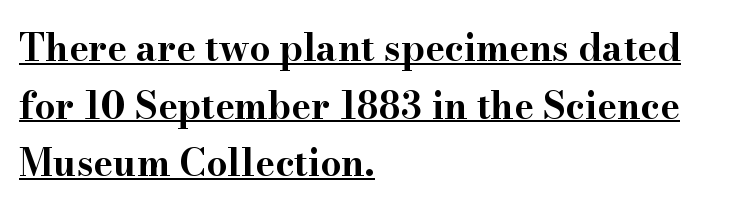
Q: Is the text bold? A: Yes.
Q: Is the text italic (slanted)? A: No, it is upright.
Q: Is the typeface a serif or a sans-serif typeface? A: Serif.
Q: Is the text underlined? A: Yes.
Q: How is the paragraph aligned? A: Left-aligned.
Q: Is the spacing between letters normal or unusually wide? A: Normal.
Q: Is the spacing between lines tight, normal or loose? A: Normal.
Q: Width (condensed, normal, or wide)? A: Wide.
Q: Stroke contrast? A: High.
Q: x-height? A: Small.
Q: Monospaced? A: No.
